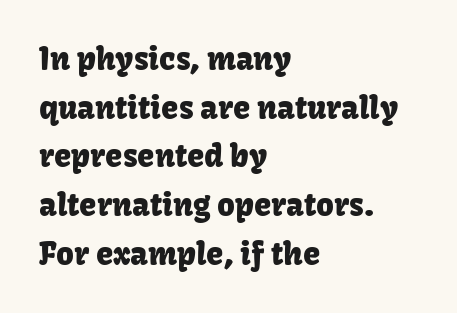
Q: Is the text italic (slanted)? A: No, it is upright.
Q: Is the typeface a serif or a sans-serif typeface? A: Sans-serif.
Q: Is the text underlined? A: No.
Q: How is the paragraph aligned? A: Left-aligned.
Q: Is the spacing between letters normal or unusually wide? A: Normal.
Q: Is the spacing between lines tight, normal or loose? A: Normal.
Q: Width (condensed, normal, or wide)? A: Normal.
Q: Stroke contrast? A: Low.
Q: x-height? A: Medium.
Q: Monospaced? A: No.
